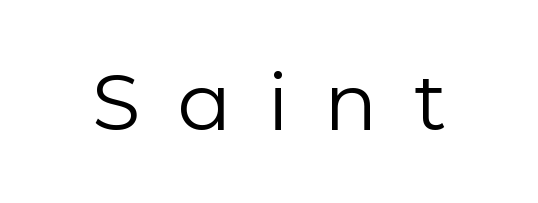
The image shows 79 px regular-weight sans-serif type, upright; set unusually wide letter spacing (+0.46 em), not underlined; low stroke contrast and a medium x-height.
